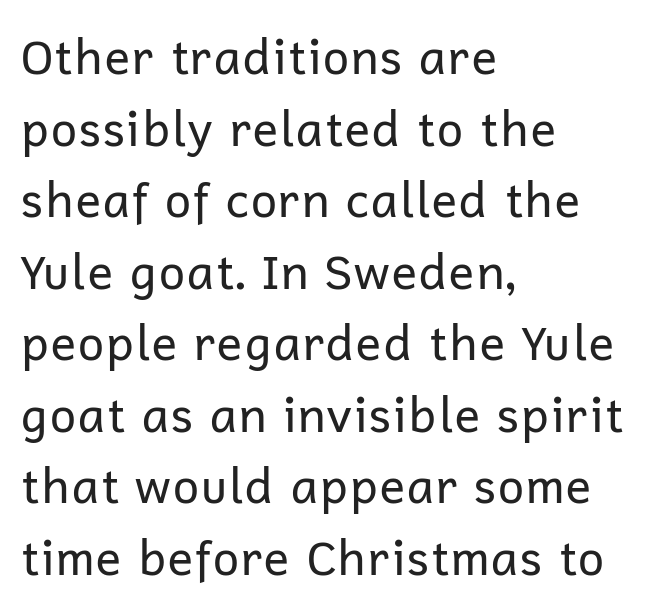
A sans-serif font was chosen for this passage. Does the copy run flush right? No — it runs flush left. Regular leading. The area under the type is left untouched. Words appear dense and cohesive because spacing is normal. Posture: vertical.
